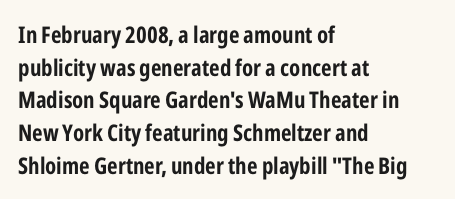
The image shows 23 px bold type, upright; set left-aligned, normal line spacing (1.42x), normal letter spacing, not underlined.
